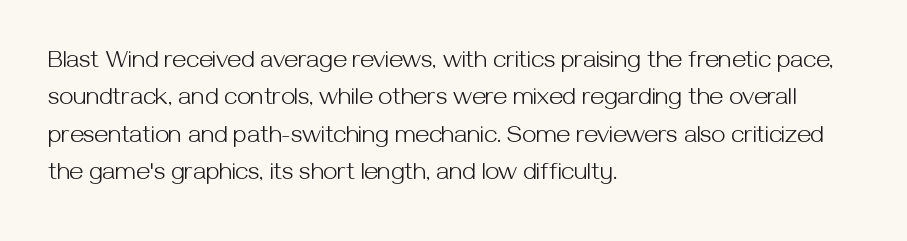
In CSS terms this would be text-align: left. Descenders are the only things crossing below the line. One glance says typical: line gaps are just what's usual. This is the regular roman posture of the typeface.
